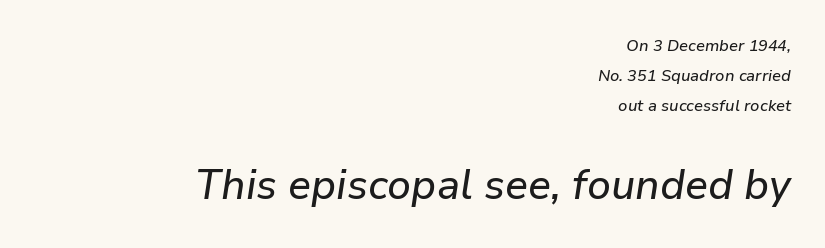
The letterforms sit shoulder to shoulder at normal distance. Characters are canted at an angle relative to the baseline's perpendicular. Spacing verdict: proportional, widths tailored to each character. Lines of text with bare space underneath. Character size in the trailing block exceeds that of the leading block.
